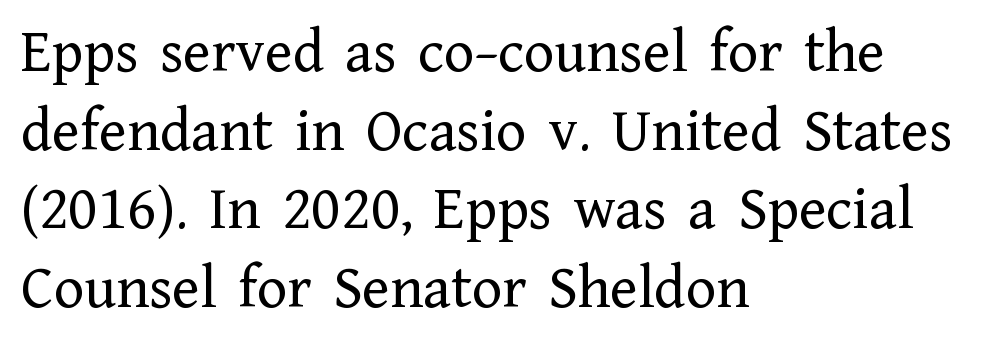
The letters stand straight up with perfectly vertical stems. A clean baseline with only descenders dipping below it. Leftover space on each line is placed entirely after the last word. Are there feet on the stems? There are — it's a serif. The passage shown is not bold in any degree.
